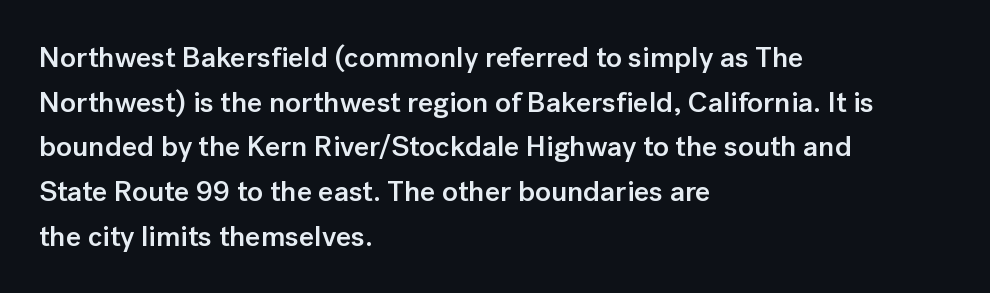
The setting favours the left margin, as ordinary paragraphs usually do. Interline gaps are of average width in this sample. This sample uses a sans-serif face. Each row of text sits above clean, open space. Stems and bowls a touch heavier than normal — semibold. Standard letterfit; no display-style spreading of the glyphs.
